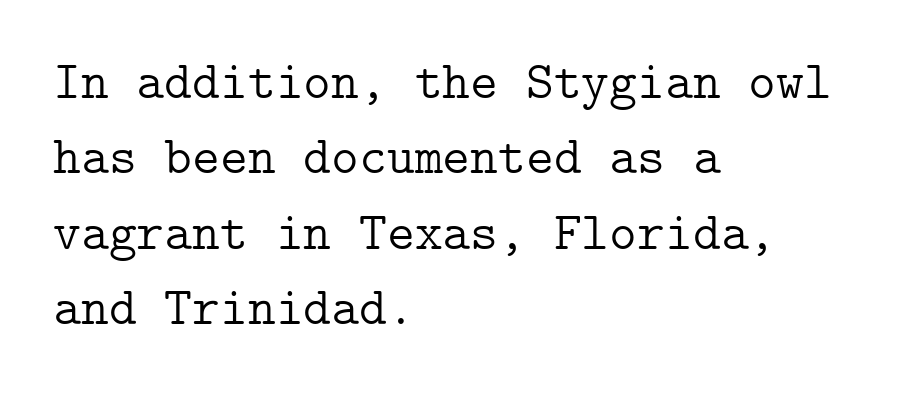
{"serif": "yes", "italic": "no", "bold": "no", "weight": "light", "width": "normal", "stroke_contrast": "low", "x_height": "medium", "underline": "no", "align": "left", "line_spacing": "normal", "line_spacing_ratio": 1.42, "letter_spacing": "normal", "letter_spacing_em": 0.0, "glyph_px": 53}
